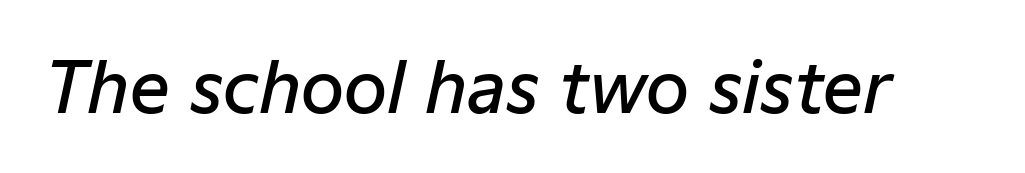
The image shows 70 px semibold type, italic (leaning right); set normal letter spacing, not underlined; low stroke contrast and a medium x-height.
